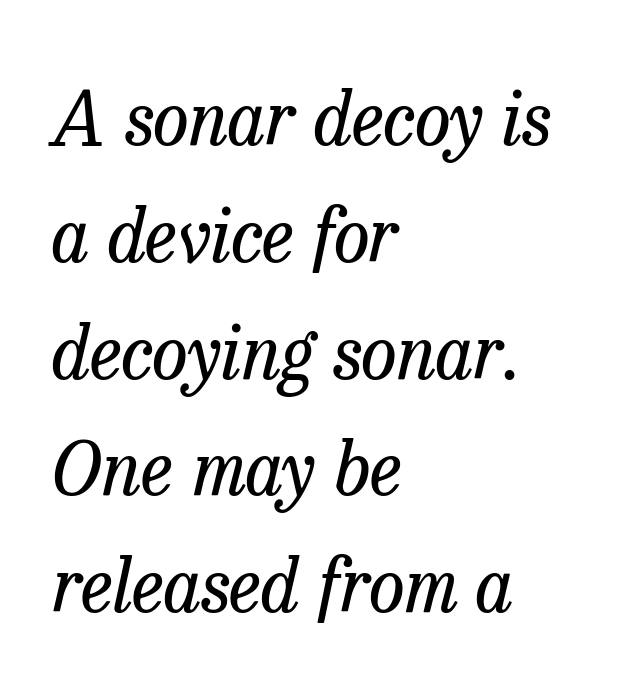
The image shows 73 px regular-weight serif type, italic (leaning right); set left-aligned, normal line spacing (1.6x), normal letter spacing, not underlined; low stroke contrast and a medium x-height.
